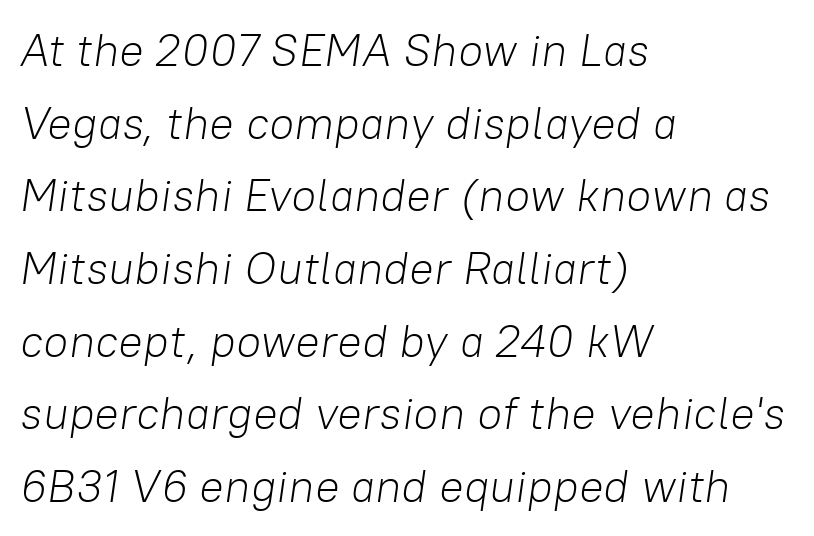
Line beginnings align vertically; line endings do not. The whole block is typeset with a tilt. Is the type heavy? It reads as light-to-regular instead. Is the letter spacing exaggerated? No — it looks like the ordinary default. Here the designer chose a conventional face with non-uniform glyph widths. The gap between lines stays unmarked.
